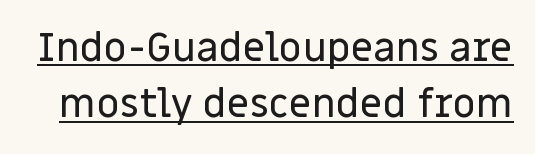
The image shows 40 px sans-serif type, upright; set normal line spacing (1.41x), normal letter spacing, underlined; low stroke contrast and a large x-height.
